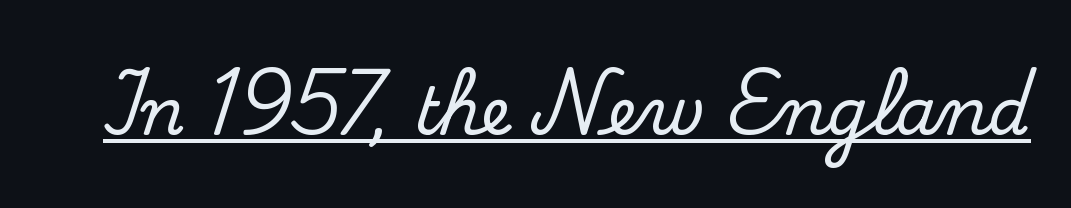
A typesetter would call this zero additional tracking. Compared with undecorated copy, this sample adds a rule below the words. Spacing verdict: proportional, widths tailored to each character.
